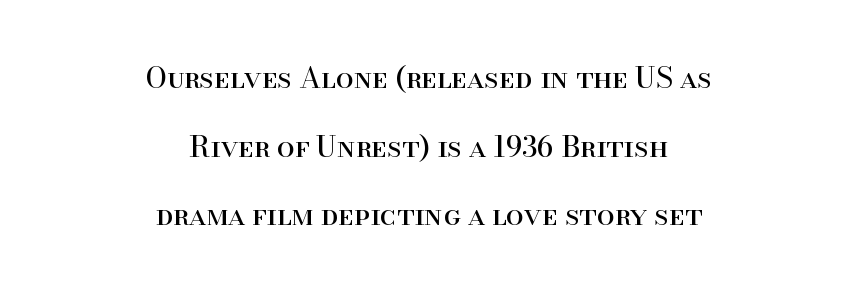
{"serif": "yes", "italic": "no", "bold": "no", "weight": "regular", "width": "normal", "stroke_contrast": "high", "x_height": "small", "monospaced": "no", "underline": "no", "align": "center", "line_spacing": "loose", "line_spacing_ratio": 2.37, "letter_spacing": "normal", "letter_spacing_em": 0.0, "glyph_px": 29}
